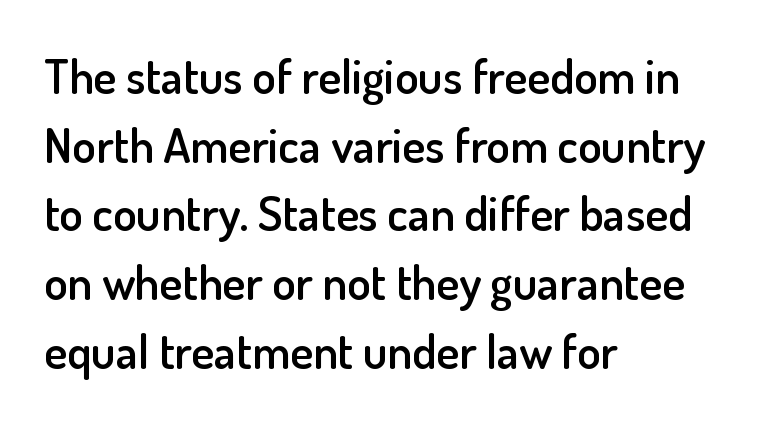
Q: Is the text bold? A: Semi-bold.
Q: Is the text italic (slanted)? A: No, it is upright.
Q: Is the typeface a serif or a sans-serif typeface? A: Sans-serif.
Q: Is the text underlined? A: No.
Q: How is the paragraph aligned? A: Left-aligned.
Q: Is the spacing between letters normal or unusually wide? A: Normal.
Q: Is the spacing between lines tight, normal or loose? A: Normal.
Q: Width (condensed, normal, or wide)? A: Normal.
Q: Stroke contrast? A: Low.
Q: x-height? A: Small.
Q: Monospaced? A: No.
